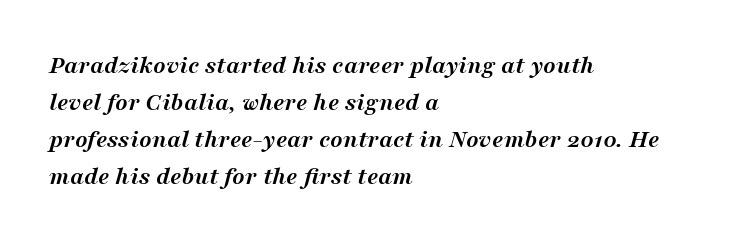
The image shows 26 px bold type, italic (leaning right); set left-aligned, normal line spacing (1.42x), normal letter spacing, not underlined.
